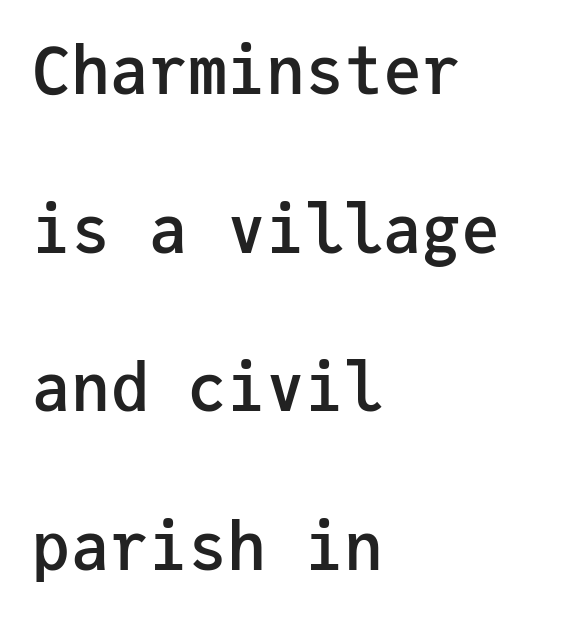
Note: no serifs on the glyphs. Tracking value appears to be zero — textbook default spacing. Whoever set this chose breathing room over compactness in the vertical rhythm. Visually the block forms a straight wall on the left and a jagged coastline on the right. Tall strokes in this sample are plumb rather than angled.
